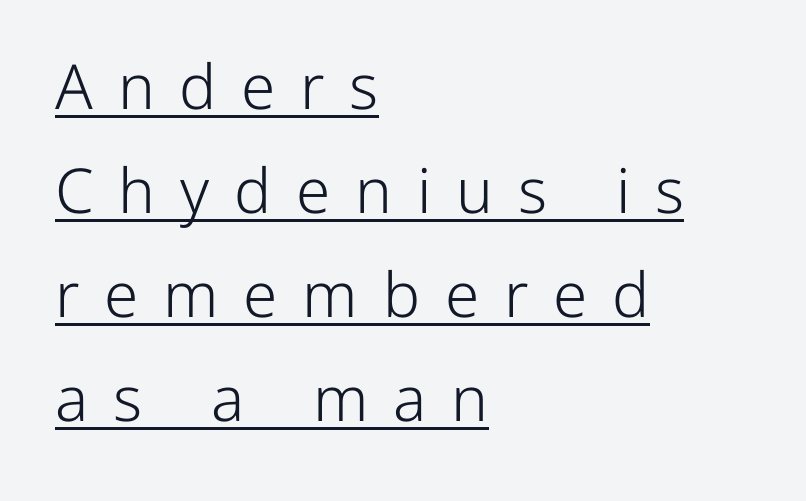
The image shows 62 px light sans-serif type, upright; set left-aligned, normal line spacing (1.68x), unusually wide letter spacing (+0.4 em), underlined; low stroke contrast and a medium x-height.
